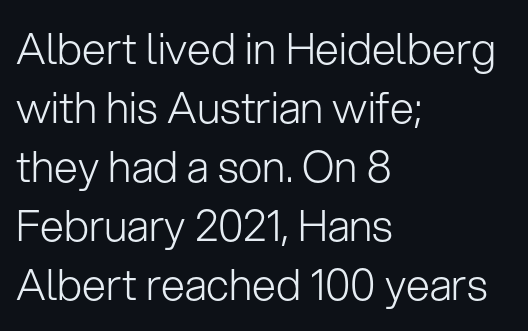
The image shows 43 px light sans-serif type, upright; set left-aligned, normal line spacing (1.37x), normal letter spacing, not underlined; low stroke contrast and a medium x-height.
